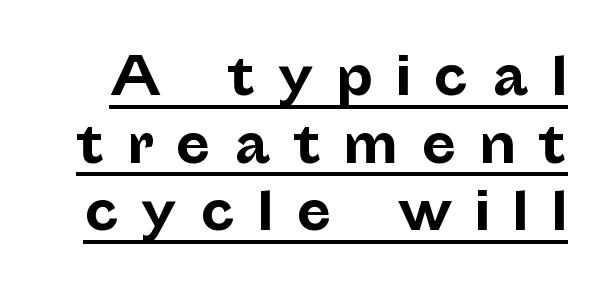
The string is rendered with underlining switched on. The typography opts for an upright posture over an oblique one. Nope, no serifs anywhere on these letters. This is heavy type, rendered in bold. The passage shown is typed in a proportional face where columns would drift.
